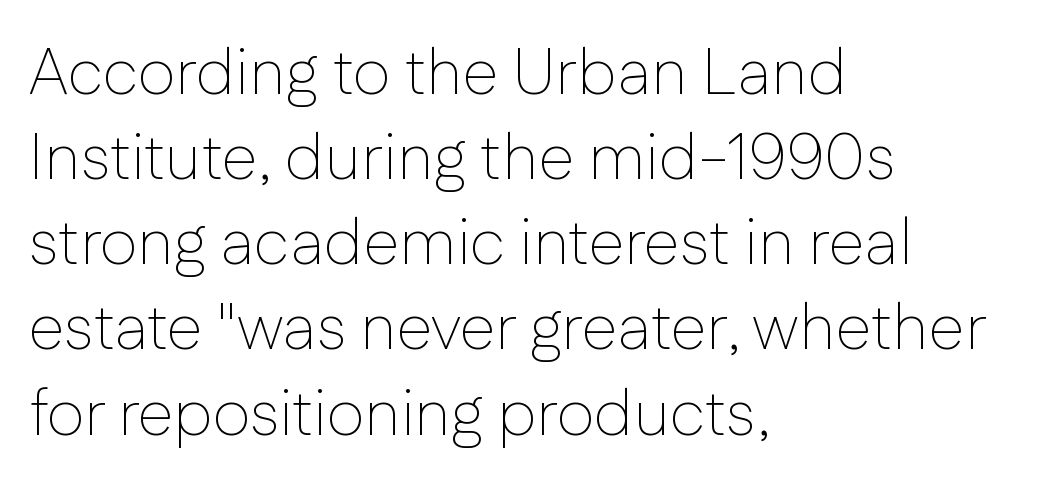
Q: Is the text bold? A: No.
Q: Is the text italic (slanted)? A: No, it is upright.
Q: Is the typeface a serif or a sans-serif typeface? A: Sans-serif.
Q: Is the text underlined? A: No.
Q: How is the paragraph aligned? A: Left-aligned.
Q: Is the spacing between letters normal or unusually wide? A: Normal.
Q: Is the spacing between lines tight, normal or loose? A: Normal.
Q: Width (condensed, normal, or wide)? A: Normal.
Q: Stroke contrast? A: Low.
Q: x-height? A: Medium.
Q: Monospaced? A: No.
